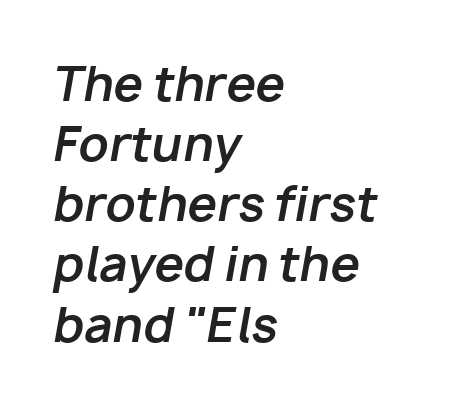
In terms of weight, the rendering is a true, heavy bold. This block has exactly the height ordinary leading produces. The paragraph has a hard left edge and a soft right edge. Notice how the stems are inclined rather than vertical — that's the hallmark of italics.
